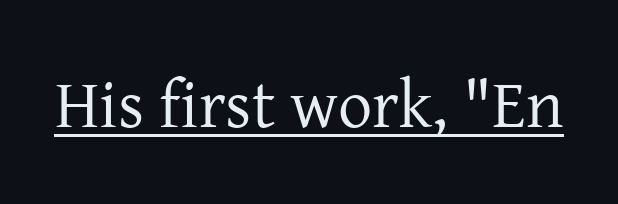
Q: Is the text bold? A: No.
Q: Is the text italic (slanted)? A: No, it is upright.
Q: Is the typeface a serif or a sans-serif typeface? A: Serif.
Q: Is the text underlined? A: Yes.
Q: Is the spacing between letters normal or unusually wide? A: Normal.
Q: Width (condensed, normal, or wide)? A: Normal.
Q: Stroke contrast? A: Low.
Q: x-height? A: Medium.
Q: Monospaced? A: No.
